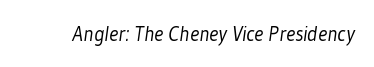
Q: Is the text bold? A: No.
Q: Is the text underlined? A: No.
Q: Is the spacing between letters normal or unusually wide? A: Normal.
